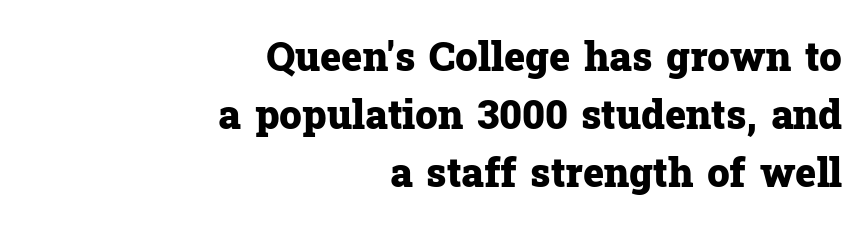
Q: Is the text bold? A: Yes.
Q: Is the text italic (slanted)? A: No, it is upright.
Q: Is the typeface a serif or a sans-serif typeface? A: Serif.
Q: Is the text underlined? A: No.
Q: How is the paragraph aligned? A: Right-aligned.
Q: Is the spacing between letters normal or unusually wide? A: Normal.
Q: Is the spacing between lines tight, normal or loose? A: Normal.
Q: Width (condensed, normal, or wide)? A: Normal.
Q: Stroke contrast? A: Low.
Q: x-height? A: Medium.
Q: Monospaced? A: No.
